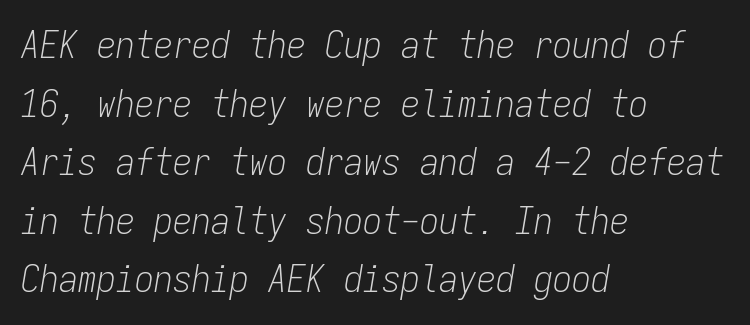
Looks like terminal output: every glyph gets an equal slot. One glance says typical: line gaps are just what's usual. Leftover space on each line is placed entirely after the last word. The axis of the letterforms is tilted away from vertical. Words appear dense and cohesive because spacing is normal. Just letters on the line, the space beneath them empty.
